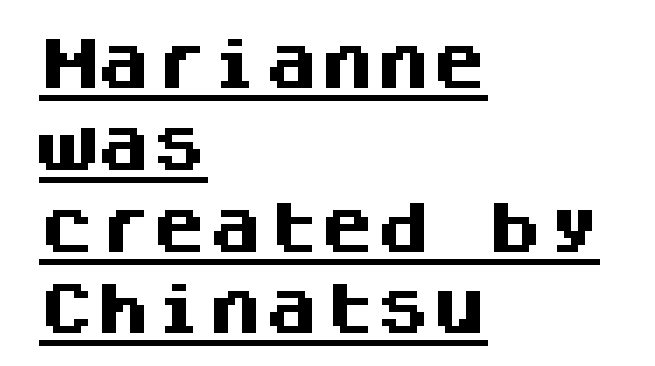
{"serif": "no", "italic": "no", "bold": "yes", "weight": "heavy", "width": "normal", "stroke_contrast": "medium", "x_height": "large", "monospaced": "yes", "underline": "yes", "align": "left", "line_spacing": "normal", "line_spacing_ratio": 1.46, "letter_spacing": "normal", "letter_spacing_em": 0.0, "glyph_px": 56}
